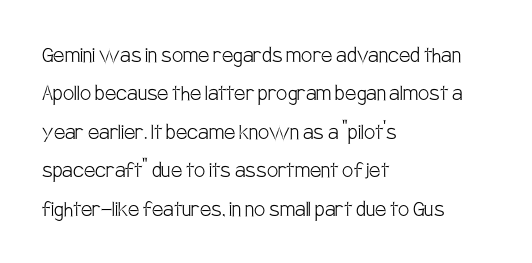
The image shows 25 px text type, upright; set left-aligned, normal line spacing (1.54x), normal letter spacing, not underlined.
